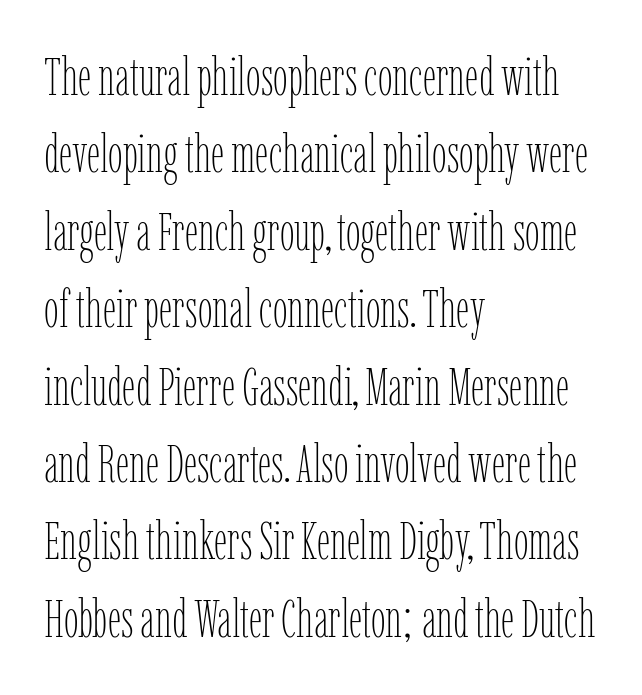
{"italic": "no", "bold": "no", "weight": "thin", "width": "condensed", "stroke_contrast": "low", "x_height": "medium", "monospaced": "no", "underline": "no", "align": "left", "line_spacing": "normal", "line_spacing_ratio": 1.46, "letter_spacing": "normal", "letter_spacing_em": 0.0, "glyph_px": 53}
